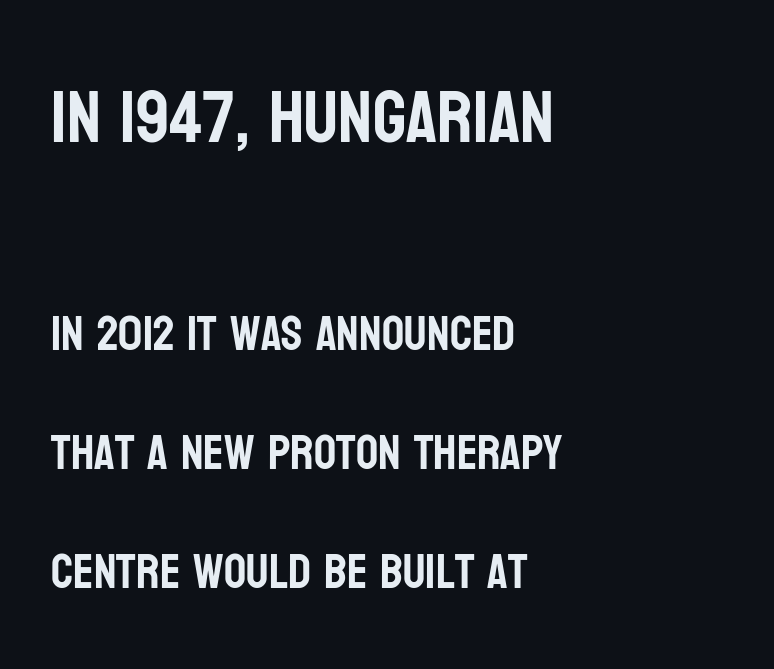
The image shows 74 px condensed sans-serif type, upright; set left-aligned, loose line spacing (2.43x), normal letter spacing, not underlined; the first (top) block is 1.51x larger; low stroke contrast and a large x-height.
